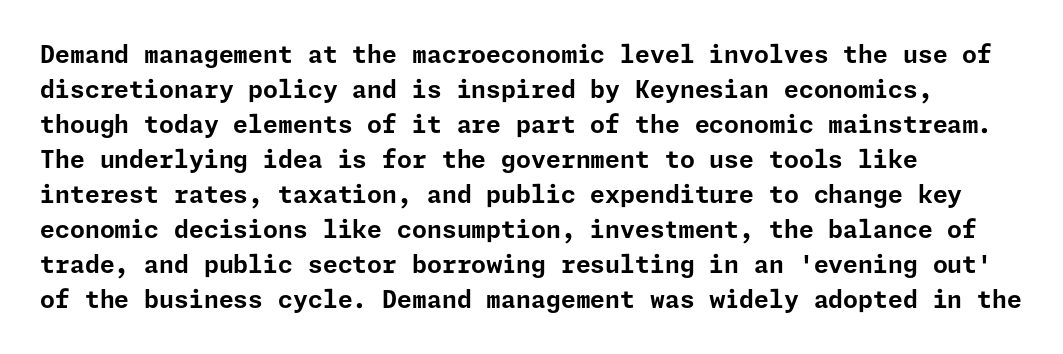
Q: Is the text bold? A: Yes.
Q: Is the text italic (slanted)? A: No, it is upright.
Q: Is the text underlined? A: No.
Q: How is the paragraph aligned? A: Left-aligned.
Q: Is the spacing between letters normal or unusually wide? A: Normal.
Q: Is the spacing between lines tight, normal or loose? A: Normal.
